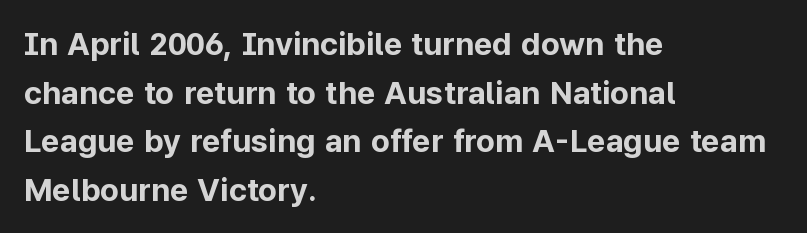
Tracking here is standard; glyphs follow each other at the usual distance. The setting favours the left margin, as ordinary paragraphs usually do. Unmarked baselines from the first word to the last. Posture: vertical. In terms of letterform style, serifs are entirely absent. Think of a printed novel: that variable character pitch is what you see here.
